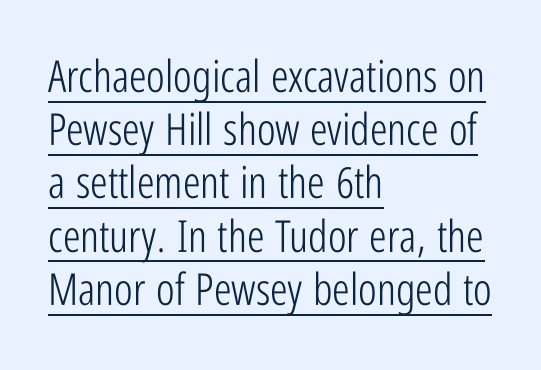
Q: Is the text bold? A: No.
Q: Is the text italic (slanted)? A: No, it is upright.
Q: Is the typeface a serif or a sans-serif typeface? A: Sans-serif.
Q: Is the text underlined? A: Yes.
Q: How is the paragraph aligned? A: Left-aligned.
Q: Is the spacing between letters normal or unusually wide? A: Normal.
Q: Width (condensed, normal, or wide)? A: Condensed.
Q: Stroke contrast? A: Low.
Q: x-height? A: Medium.
Q: Monospaced? A: No.
